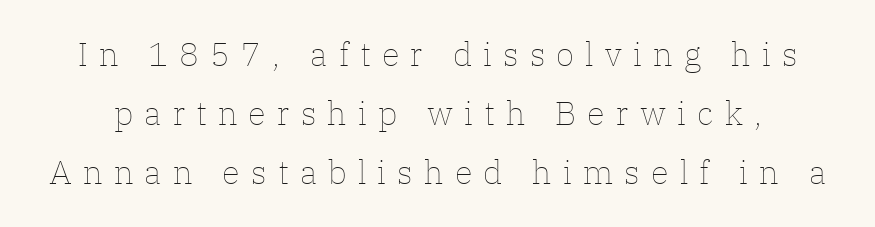
Q: Is the text bold? A: No.
Q: Is the text italic (slanted)? A: No, it is upright.
Q: Is the text underlined? A: No.
Q: Is the spacing between letters normal or unusually wide? A: Unusually wide.
Q: Width (condensed, normal, or wide)? A: Normal.
Q: Stroke contrast? A: Low.
Q: x-height? A: Medium.
Q: Monospaced? A: No.
